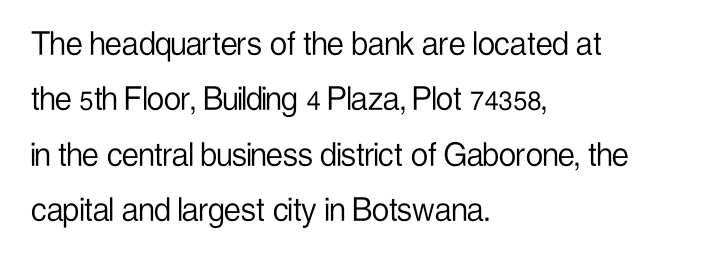
The image shows 38 px light, condensed sans-serif type, upright; set left-aligned, normal line spacing (1.46x), normal letter spacing, not underlined; low stroke contrast and a medium x-height.
